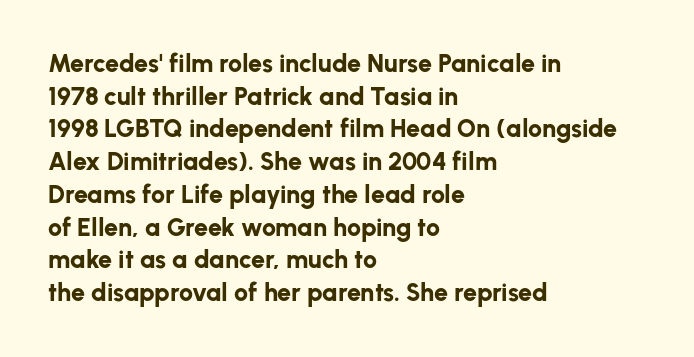
{"italic": "no", "bold": "yes", "underline": "no", "align": "left", "line_spacing": "normal", "line_spacing_ratio": 1.31, "letter_spacing": "normal", "letter_spacing_em": 0.0, "glyph_px": 25}
